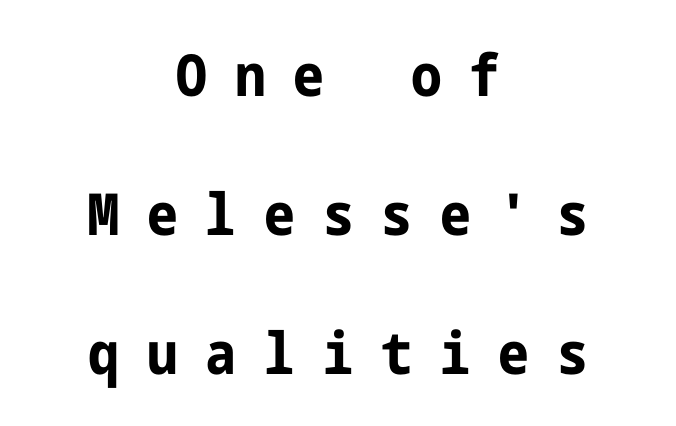
{"serif": "no", "italic": "no", "bold": "yes", "weight": "bold", "width": "condensed", "stroke_contrast": "low", "x_height": "medium", "underline": "no", "align": "center", "line_spacing": "loose", "line_spacing_ratio": 2.4, "letter_spacing": "wide", "letter_spacing_em": 0.48, "glyph_px": 58}
